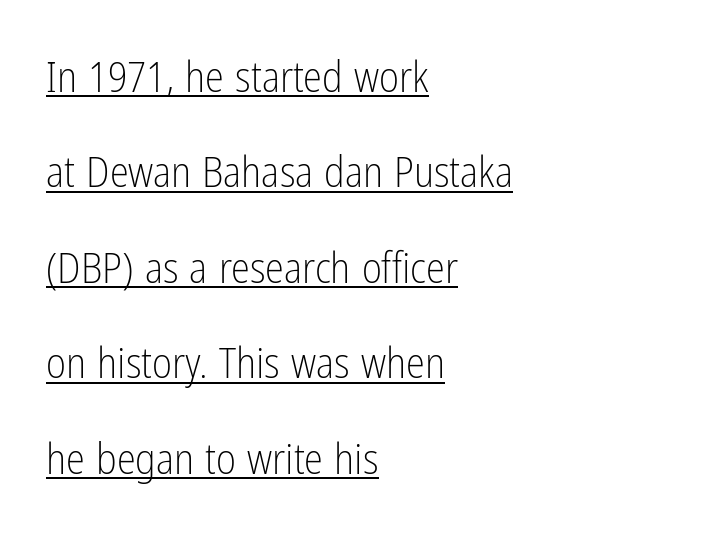
{"serif": "no", "italic": "no", "bold": "no", "weight": "light", "width": "condensed", "stroke_contrast": "low", "x_height": "medium", "monospaced": "no", "underline": "yes", "align": "left", "line_spacing": "loose", "line_spacing_ratio": 2.22, "letter_spacing": "normal", "letter_spacing_em": 0.0, "glyph_px": 43}
